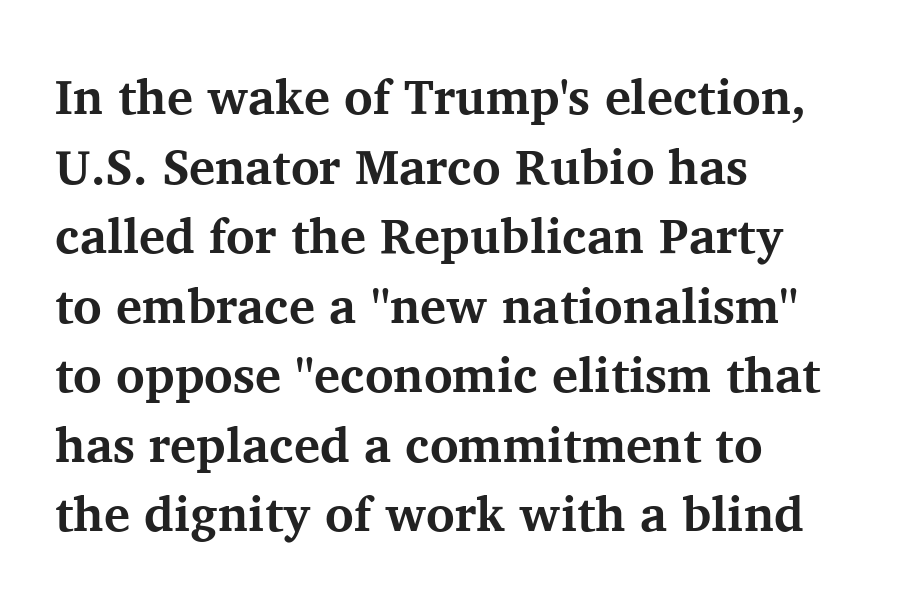
The image shows 49 px bold serif type, upright; set left-aligned, normal line spacing (1.42x), normal letter spacing, not underlined; medium stroke contrast and a medium x-height.
